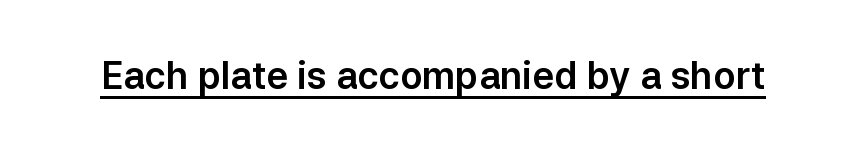
{"serif": "no", "italic": "no", "width": "normal", "stroke_contrast": "low", "x_height": "medium", "monospaced": "no", "underline": "yes", "letter_spacing": "normal", "letter_spacing_em": 0.0, "glyph_px": 37}
